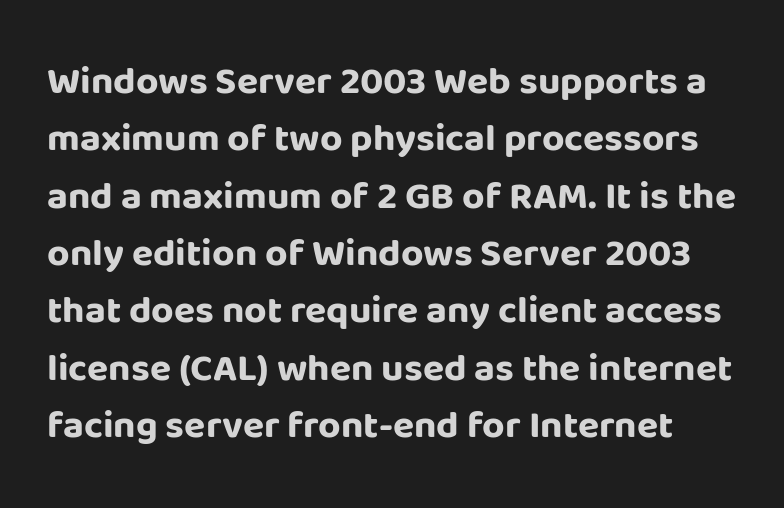
{"serif": "no", "italic": "no", "bold": "yes", "weight": "bold", "width": "normal", "stroke_contrast": "low", "x_height": "large", "monospaced": "no", "underline": "no", "line_spacing": "normal", "line_spacing_ratio": 1.47, "letter_spacing": "normal", "letter_spacing_em": 0.0, "glyph_px": 39}
